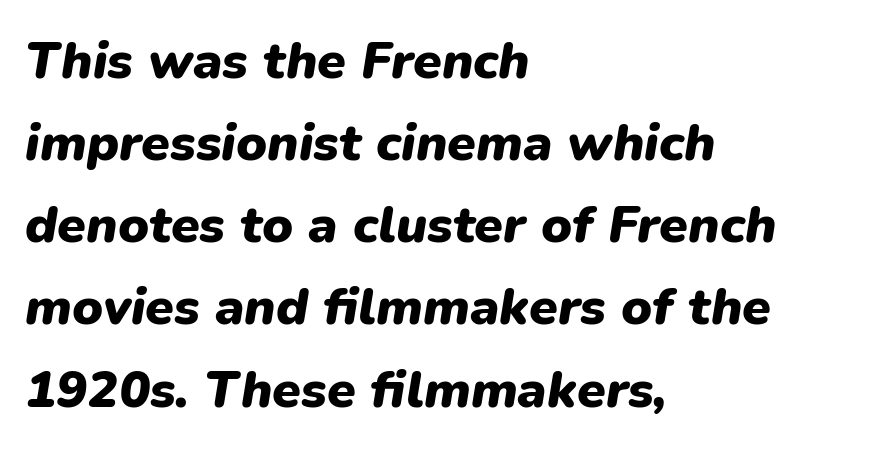
The image shows 52 px heavy type, italic (leaning right); set left-aligned, normal line spacing (1.58x), normal letter spacing, not underlined; low stroke contrast and a medium x-height.
